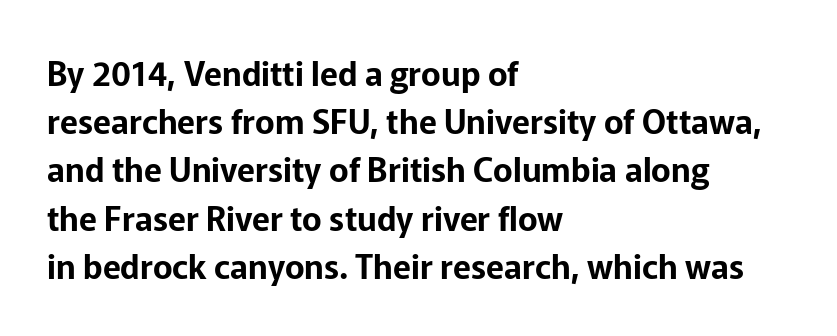
Q: Is the text italic (slanted)? A: No, it is upright.
Q: Is the typeface a serif or a sans-serif typeface? A: Sans-serif.
Q: Is the text underlined? A: No.
Q: How is the paragraph aligned? A: Left-aligned.
Q: Is the spacing between letters normal or unusually wide? A: Normal.
Q: Is the spacing between lines tight, normal or loose? A: Normal.
Q: Width (condensed, normal, or wide)? A: Normal.
Q: Stroke contrast? A: Low.
Q: x-height? A: Medium.
Q: Monospaced? A: No.
